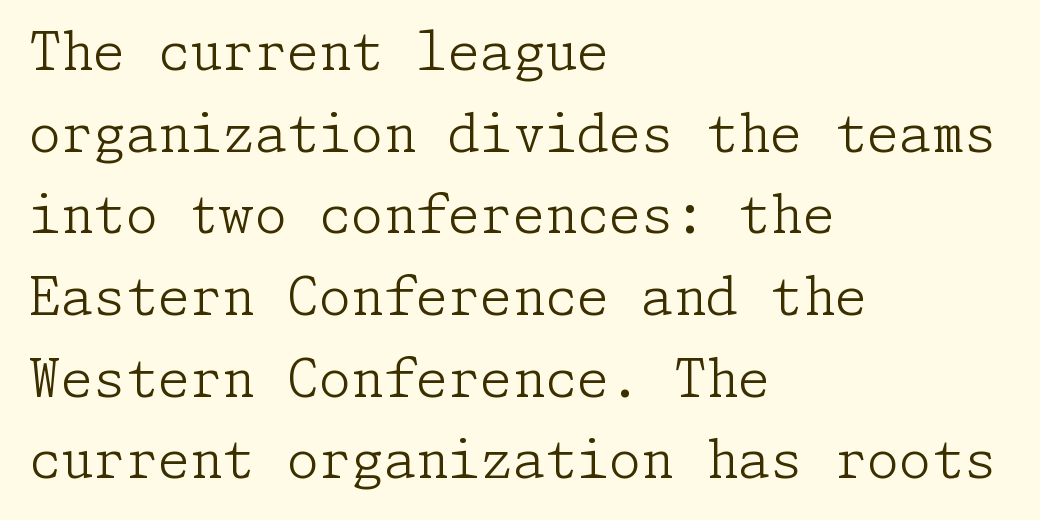
A bare baseline throughout the passage. Yep, those are serifs on the letters. The cut favours lightness, reaching ordinary text weight at its darkest. What stands out about the letter spacing? Nothing — it is the standard amount. A typesetter would mark this as roman, not italic.
